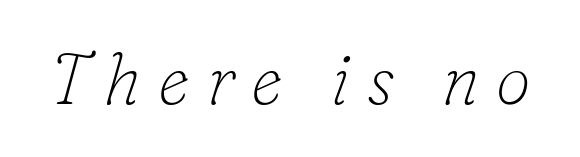
The image shows 71 px thin serif type, italic (leaning right); set unusually wide letter spacing (+0.23 em), not underlined; low stroke contrast and a small x-height.
